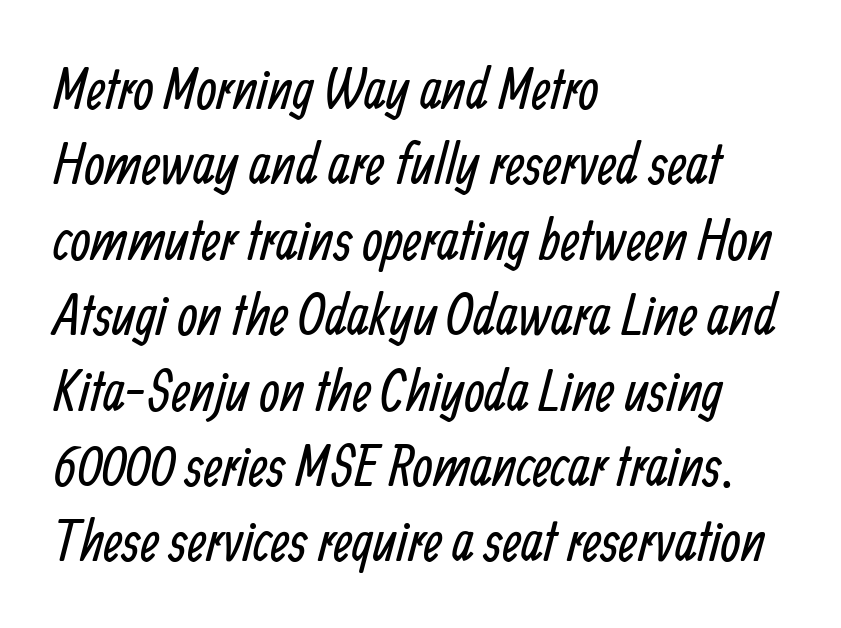
The image shows 58 px regular-weight, condensed sans-serif type; set left-aligned, normal line spacing (1.3x), normal letter spacing, not underlined; low stroke contrast and a medium x-height.
